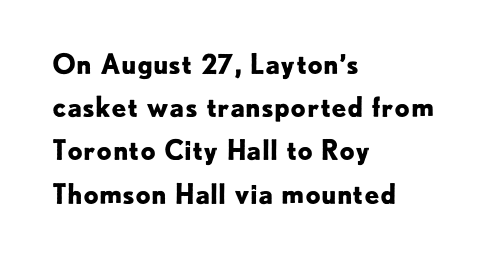
{"italic": "no", "bold": "yes", "underline": "no", "align": "left", "line_spacing": "normal", "line_spacing_ratio": 1.6, "letter_spacing": "normal", "letter_spacing_em": 0.0, "glyph_px": 27}
